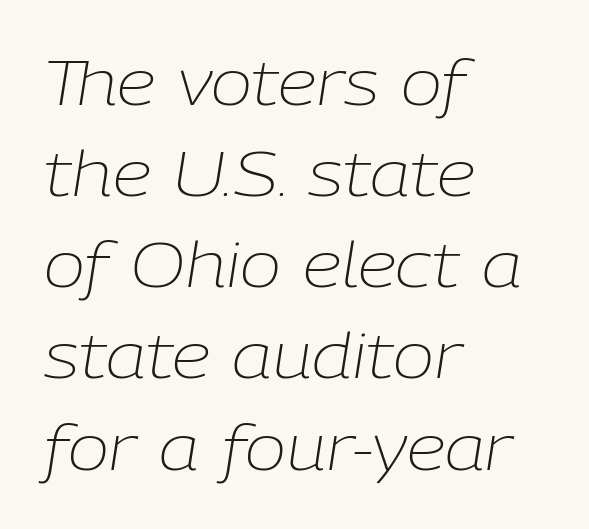
The image shows 62 px light type, italic (leaning right); set left-aligned, normal line spacing (1.47x), normal letter spacing, not underlined; low stroke contrast and a medium x-height.
